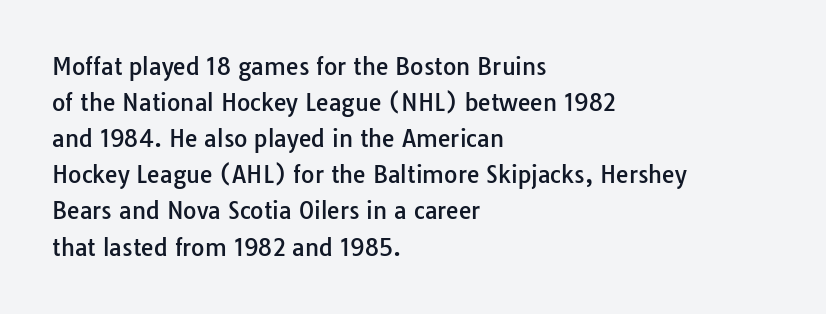
Q: Is the text italic (slanted)? A: No, it is upright.
Q: Is the text underlined? A: No.
Q: How is the paragraph aligned? A: Left-aligned.
Q: Is the spacing between letters normal or unusually wide? A: Normal.
Q: Is the spacing between lines tight, normal or loose? A: Normal.
